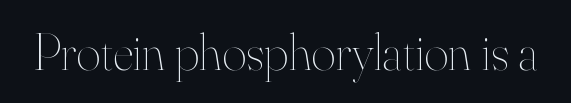
Q: Is the text bold? A: No.
Q: Is the text italic (slanted)? A: No, it is upright.
Q: Is the text underlined? A: No.
Q: Is the spacing between letters normal or unusually wide? A: Normal.
Q: Width (condensed, normal, or wide)? A: Normal.
Q: Stroke contrast? A: High.
Q: x-height? A: Small.
Q: Monospaced? A: No.
